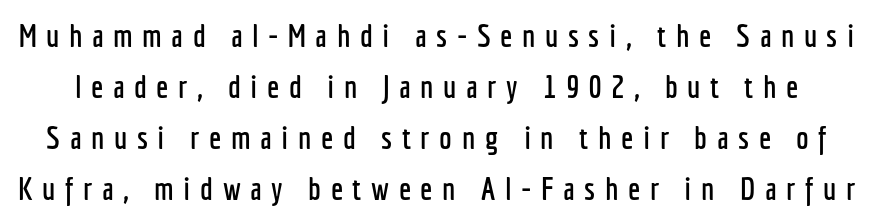
{"serif": "no", "italic": "no", "width": "condensed", "stroke_contrast": "low", "x_height": "medium", "monospaced": "no", "underline": "no", "line_spacing": "normal", "line_spacing_ratio": 1.59, "letter_spacing": "wide", "letter_spacing_em": 0.3, "glyph_px": 32}
